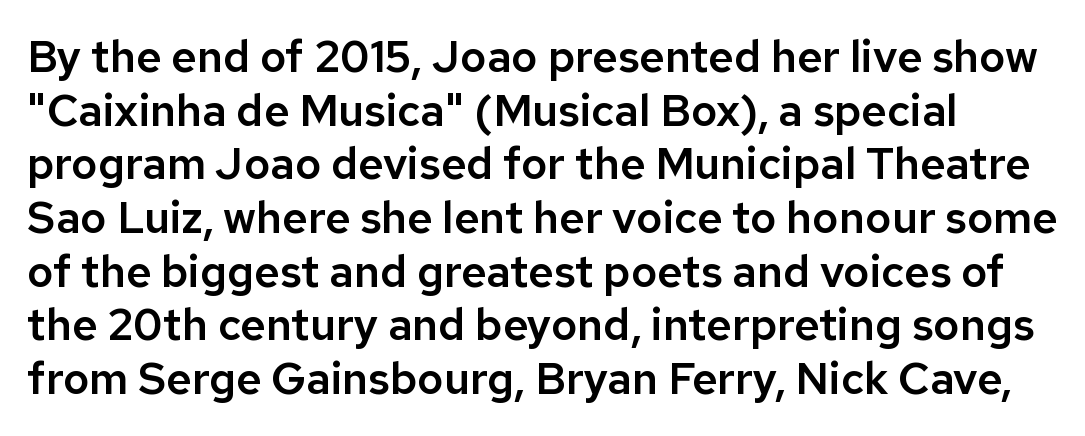
{"serif": "no", "italic": "no", "width": "normal", "stroke_contrast": "low", "x_height": "medium", "monospaced": "no", "underline": "no", "line_spacing_ratio": 1.22, "letter_spacing": "normal", "letter_spacing_em": 0.0, "glyph_px": 44}
